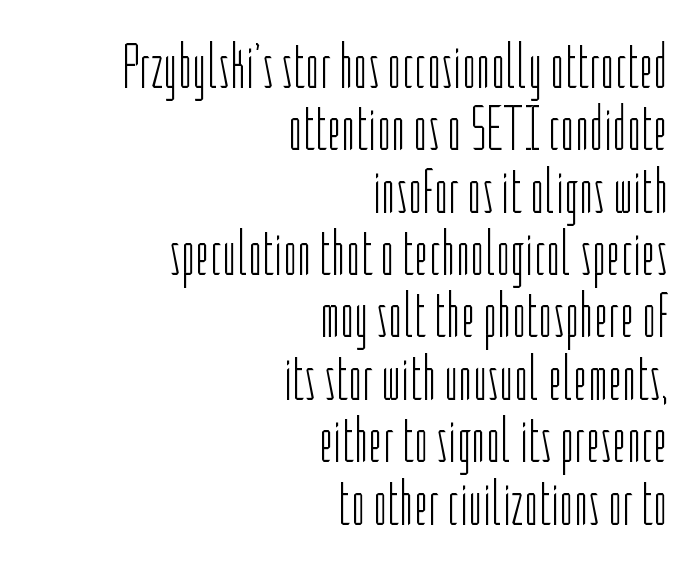
Q: Is the text bold? A: No.
Q: Is the text italic (slanted)? A: No, it is upright.
Q: Is the typeface a serif or a sans-serif typeface? A: Sans-serif.
Q: Is the text underlined? A: No.
Q: How is the paragraph aligned? A: Right-aligned.
Q: Is the spacing between letters normal or unusually wide? A: Normal.
Q: Is the spacing between lines tight, normal or loose? A: Tight.
Q: Width (condensed, normal, or wide)? A: Condensed.
Q: Stroke contrast? A: Low.
Q: x-height? A: Medium.
Q: Monospaced? A: No.
